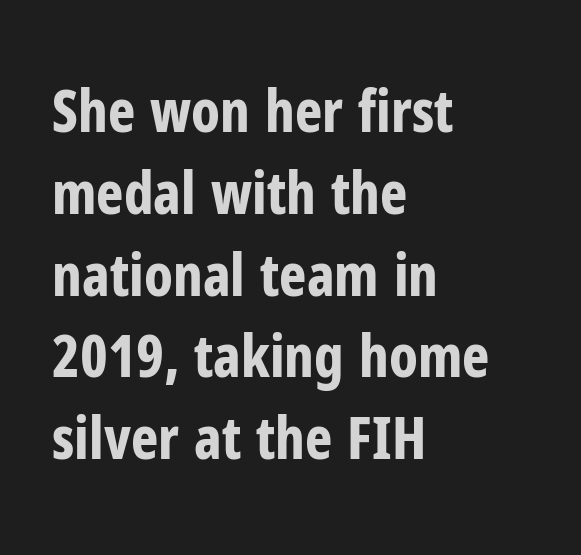
Q: Is the text bold? A: Yes.
Q: Is the text italic (slanted)? A: No, it is upright.
Q: Is the typeface a serif or a sans-serif typeface? A: Sans-serif.
Q: Is the text underlined? A: No.
Q: How is the paragraph aligned? A: Left-aligned.
Q: Is the spacing between letters normal or unusually wide? A: Normal.
Q: Is the spacing between lines tight, normal or loose? A: Normal.
Q: Width (condensed, normal, or wide)? A: Condensed.
Q: Stroke contrast? A: Low.
Q: x-height? A: Medium.
Q: Monospaced? A: No.
